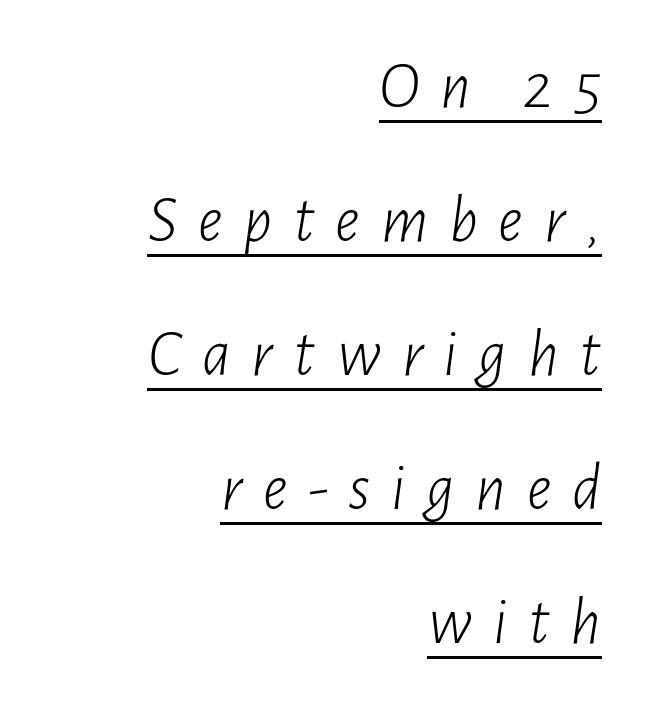
The image shows 67 px light, condensed type, italic (leaning right); set right-aligned, loose line spacing (2.0x), unusually wide letter spacing (+0.31 em), underlined; low stroke contrast and a medium x-height.
